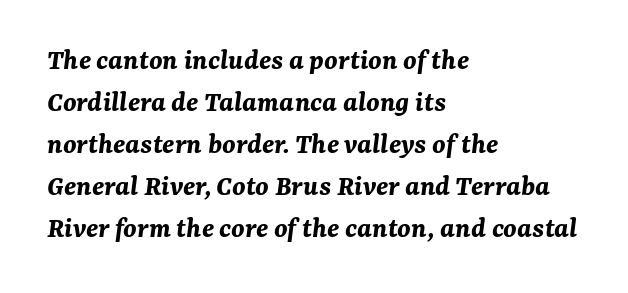
The image shows 30 px bold type, italic (leaning right); set left-aligned, normal line spacing (1.4x), normal letter spacing, not underlined; medium stroke contrast and a medium x-height.
